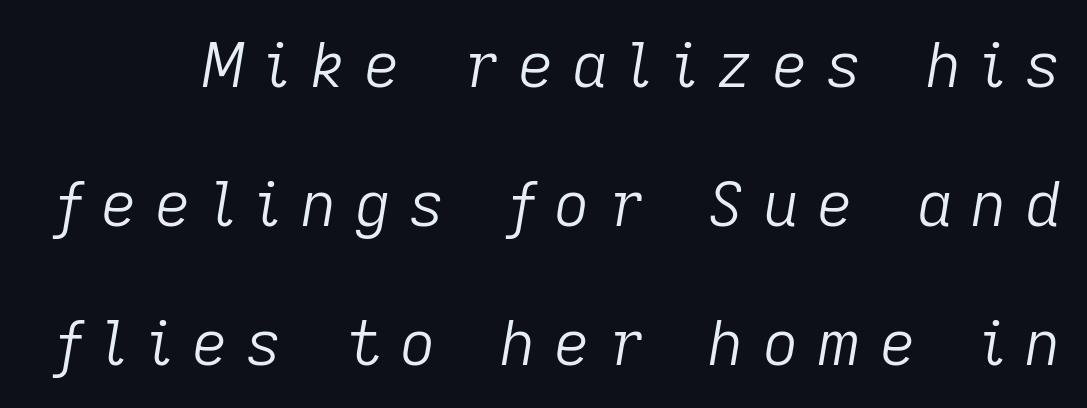
{"italic": "yes", "lean": "right", "slant_degrees": 9, "bold": "no", "weight": "light", "width": "normal", "stroke_contrast": "low", "x_height": "medium", "monospaced": "no", "underline": "no", "line_spacing": "loose", "line_spacing_ratio": 2.24, "letter_spacing": "wide", "letter_spacing_em": 0.3, "glyph_px": 62}
